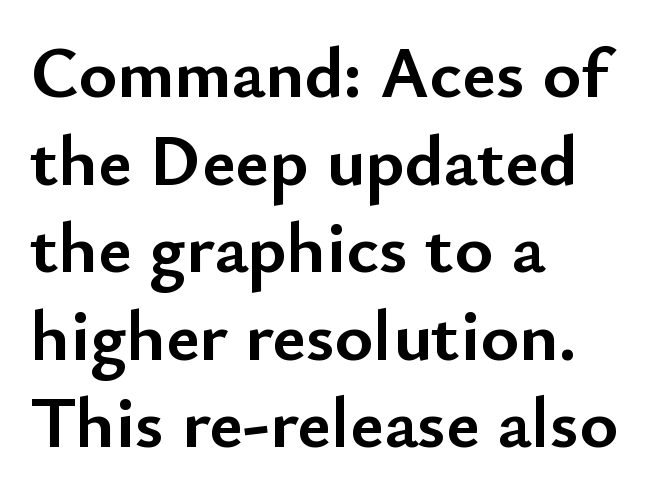
{"serif": "no", "italic": "no", "bold": "yes", "weight": "semibold", "width": "normal", "stroke_contrast": "low", "x_height": "small", "monospaced": "no", "underline": "no", "align": "left", "line_spacing_ratio": 1.2, "letter_spacing": "normal", "letter_spacing_em": 0.0, "glyph_px": 73}
